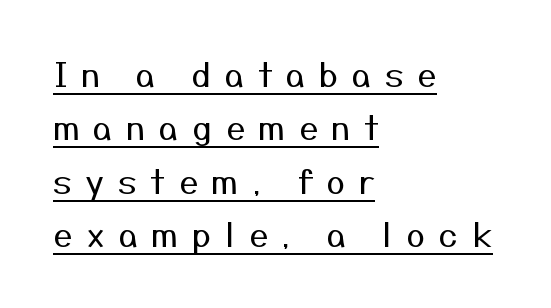
Q: Is the text bold? A: No.
Q: Is the text italic (slanted)? A: No, it is upright.
Q: Is the typeface a serif or a sans-serif typeface? A: Sans-serif.
Q: Is the text underlined? A: Yes.
Q: How is the paragraph aligned? A: Left-aligned.
Q: Is the spacing between letters normal or unusually wide? A: Unusually wide.
Q: Is the spacing between lines tight, normal or loose? A: Normal.
Q: Width (condensed, normal, or wide)? A: Normal.
Q: Stroke contrast? A: Medium.
Q: x-height? A: Medium.
Q: Monospaced? A: No.
